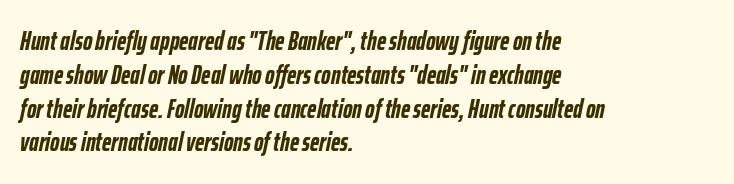
{"italic": "yes", "lean": "right", "slant_degrees": 12, "bold": "yes", "underline": "no", "align": "left", "line_spacing": "normal", "line_spacing_ratio": 1.3, "letter_spacing": "normal", "letter_spacing_em": 0.0, "glyph_px": 26}
